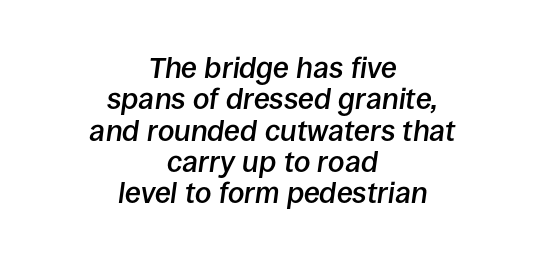
{"italic": "yes", "lean": "right", "slant_degrees": 8, "bold": "semi", "weight": "semibold", "width": "normal", "stroke_contrast": "low", "x_height": "large", "monospaced": "no", "underline": "no", "align": "center", "line_spacing": "tight", "line_spacing_ratio": 1.08, "letter_spacing": "normal", "letter_spacing_em": 0.0, "glyph_px": 29}
